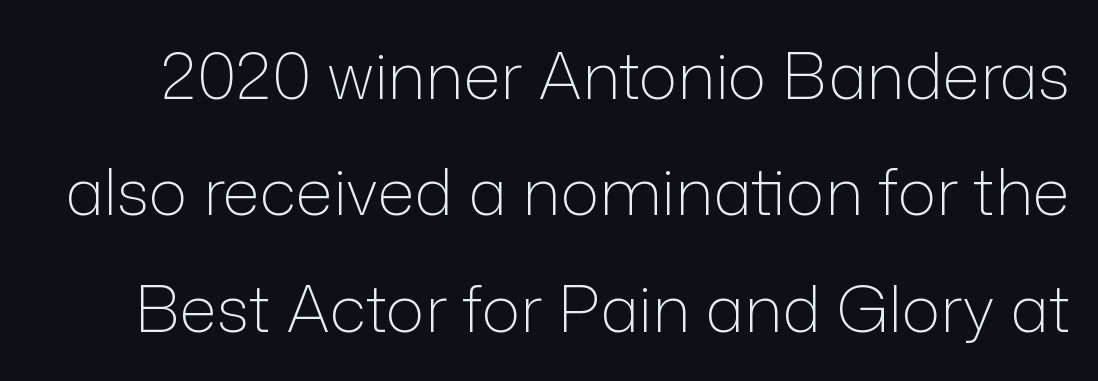
The image shows 65 px light sans-serif type, upright; set line spacing 1.79x, normal letter spacing, not underlined; low stroke contrast and a medium x-height.
